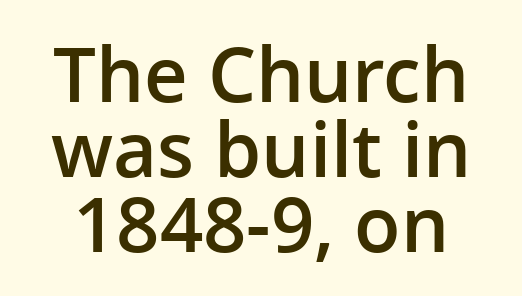
You could barely slide anything between these rows. The designer went with a sans here, leaving each stem footless. Quick note: not italic, upright. Nobody touched the tracking dial on this one. These words are printed semibold, heavier than regular yet not bold.
